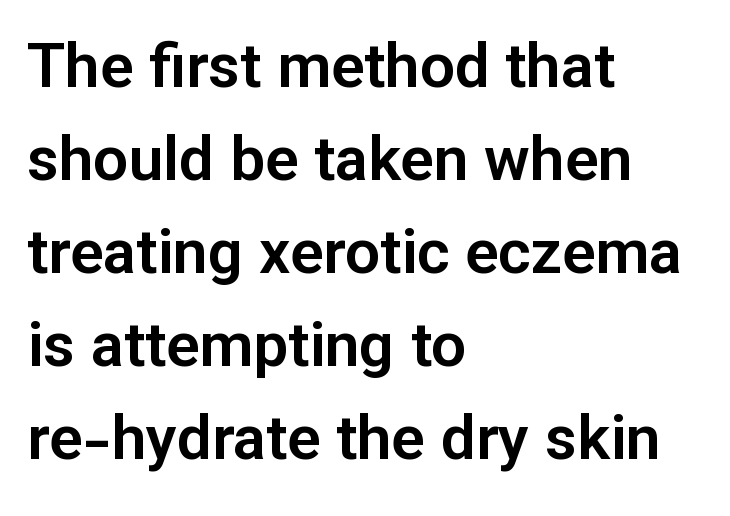
Q: Is the text italic (slanted)? A: No, it is upright.
Q: Is the typeface a serif or a sans-serif typeface? A: Sans-serif.
Q: Is the text underlined? A: No.
Q: How is the paragraph aligned? A: Left-aligned.
Q: Is the spacing between letters normal or unusually wide? A: Normal.
Q: Is the spacing between lines tight, normal or loose? A: Normal.
Q: Width (condensed, normal, or wide)? A: Normal.
Q: Stroke contrast? A: Low.
Q: x-height? A: Medium.
Q: Monospaced? A: No.
